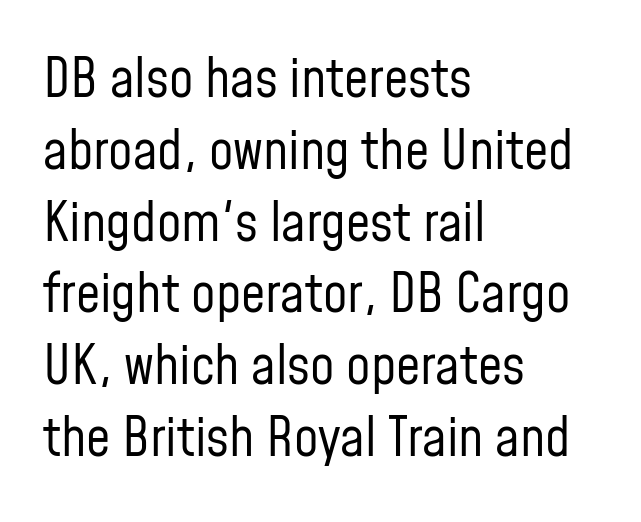
{"serif": "no", "italic": "no", "bold": "no", "weight": "regular", "width": "condensed", "stroke_contrast": "low", "x_height": "medium", "monospaced": "no", "underline": "no", "align": "left", "line_spacing": "normal", "line_spacing_ratio": 1.33, "letter_spacing": "normal", "letter_spacing_em": 0.0, "glyph_px": 54}
